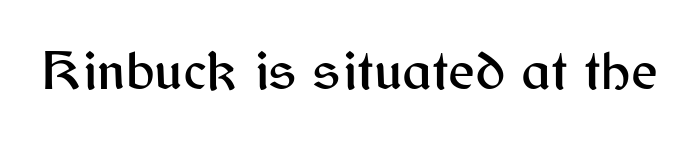
Q: Is the text italic (slanted)? A: No, it is upright.
Q: Is the typeface a serif or a sans-serif typeface? A: Sans-serif.
Q: Is the text underlined? A: No.
Q: Is the spacing between letters normal or unusually wide? A: Normal.
Q: Width (condensed, normal, or wide)? A: Normal.
Q: Stroke contrast? A: Medium.
Q: x-height? A: Medium.
Q: Monospaced? A: No.
